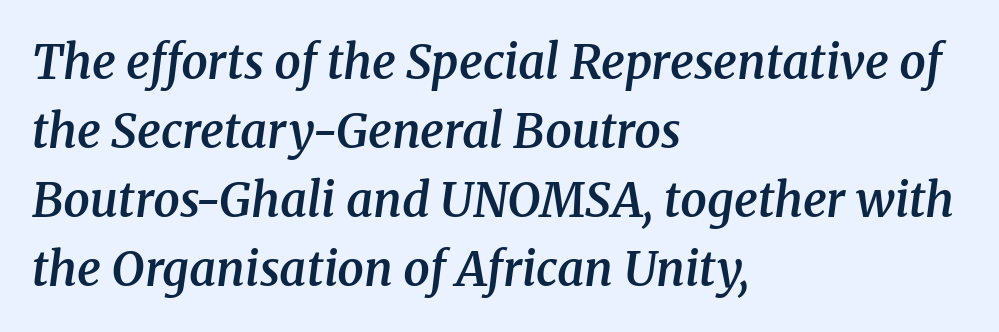
Q: Is the text bold? A: Semi-bold.
Q: Is the text italic (slanted)? A: Yes, it leans right by about 8 degrees.
Q: Is the typeface a serif or a sans-serif typeface? A: Serif.
Q: Is the text underlined? A: No.
Q: How is the paragraph aligned? A: Left-aligned.
Q: Is the spacing between letters normal or unusually wide? A: Normal.
Q: Is the spacing between lines tight, normal or loose? A: Normal.
Q: Width (condensed, normal, or wide)? A: Normal.
Q: Stroke contrast? A: Medium.
Q: x-height? A: Medium.
Q: Monospaced? A: No.
